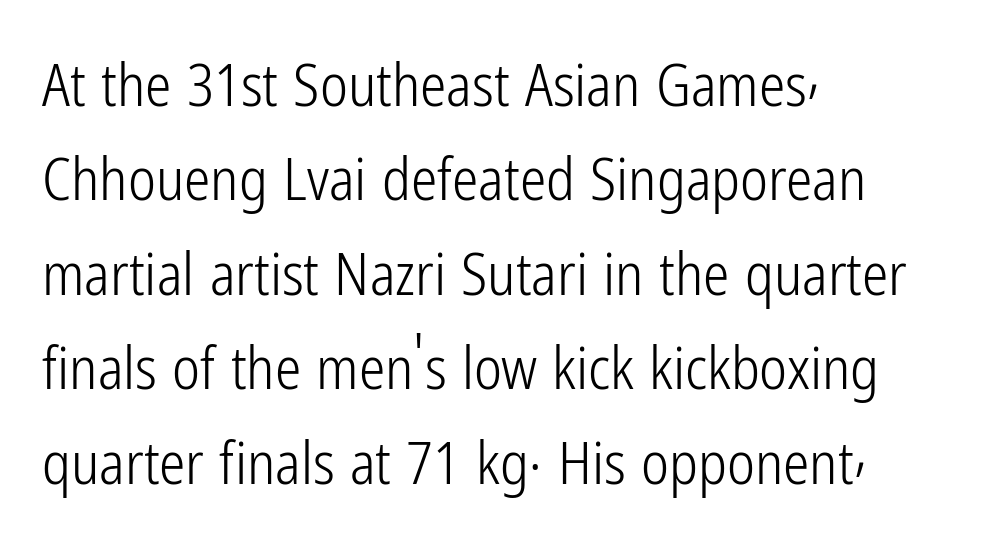
Q: Is the text bold? A: No.
Q: Is the text italic (slanted)? A: No, it is upright.
Q: Is the typeface a serif or a sans-serif typeface? A: Sans-serif.
Q: Is the text underlined? A: No.
Q: How is the paragraph aligned? A: Left-aligned.
Q: Is the spacing between letters normal or unusually wide? A: Normal.
Q: Is the spacing between lines tight, normal or loose? A: Normal.
Q: Width (condensed, normal, or wide)? A: Condensed.
Q: Stroke contrast? A: Low.
Q: x-height? A: Medium.
Q: Monospaced? A: No.
